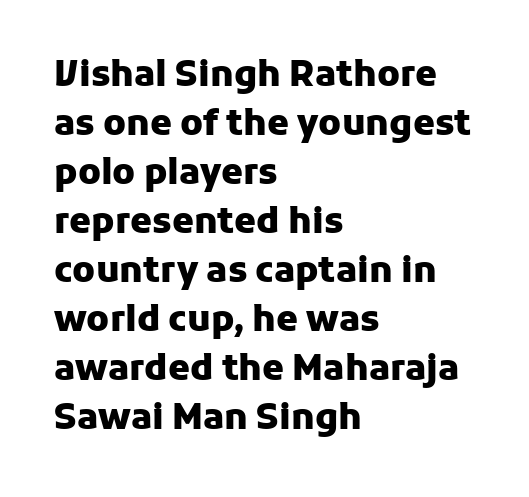
{"serif": "no", "italic": "no", "bold": "yes", "weight": "heavy", "width": "normal", "stroke_contrast": "low", "x_height": "medium", "monospaced": "no", "underline": "no", "align": "left", "line_spacing": "normal", "line_spacing_ratio": 1.4, "letter_spacing": "normal", "letter_spacing_em": 0.0, "glyph_px": 35}
